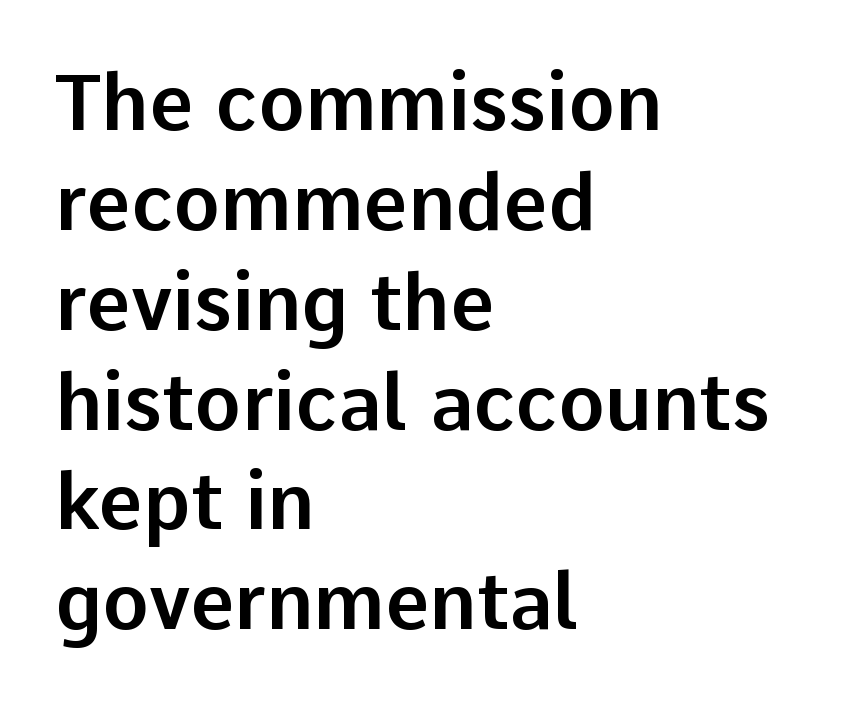
The image shows 78 px sans-serif type, upright; set left-aligned, normal line spacing (1.28x), normal letter spacing, not underlined; low stroke contrast and a medium x-height.
